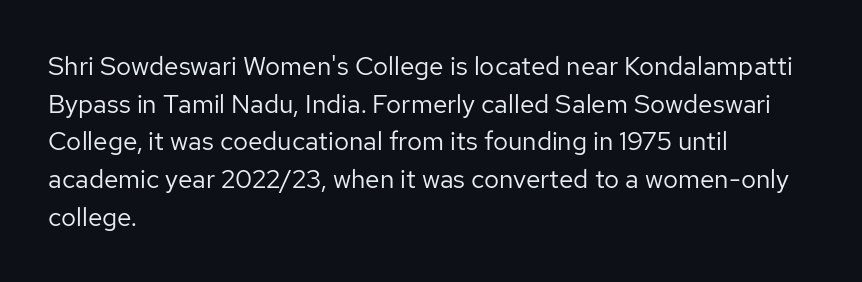
Q: Is the text bold? A: No.
Q: Is the text italic (slanted)? A: No, it is upright.
Q: Is the text underlined? A: No.
Q: How is the paragraph aligned? A: Left-aligned.
Q: Is the spacing between letters normal or unusually wide? A: Normal.
Q: Is the spacing between lines tight, normal or loose? A: Normal.
